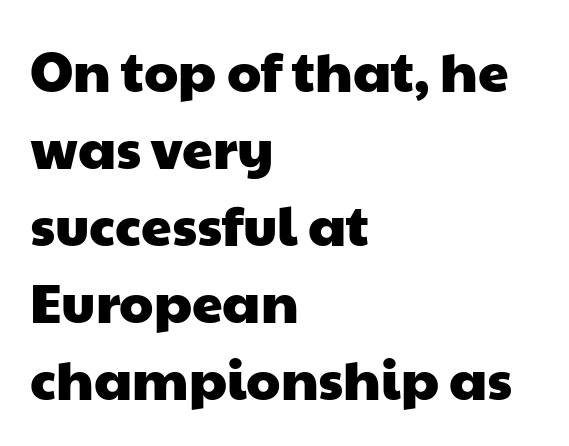
Q: Is the typeface a serif or a sans-serif typeface? A: Sans-serif.
Q: Is the text underlined? A: No.
Q: How is the paragraph aligned? A: Left-aligned.
Q: Is the spacing between letters normal or unusually wide? A: Normal.
Q: Is the spacing between lines tight, normal or loose? A: Normal.
Q: Width (condensed, normal, or wide)? A: Wide.
Q: Stroke contrast? A: Low.
Q: x-height? A: Medium.
Q: Monospaced? A: No.
